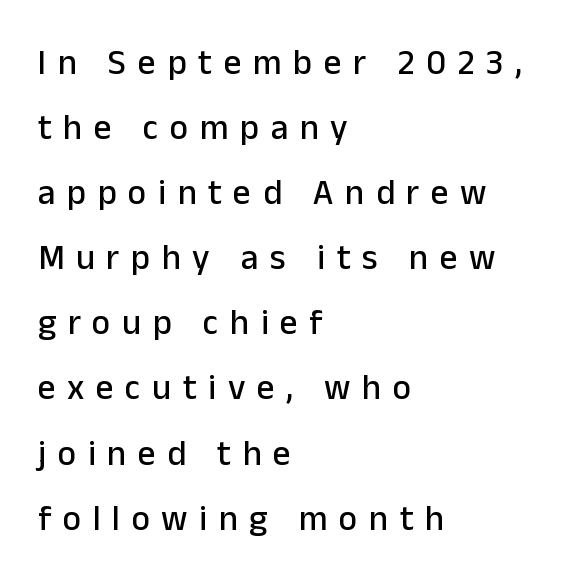
The image shows 35 px sans-serif type, upright; set left-aligned, line spacing 1.86x, unusually wide letter spacing (+0.33 em), not underlined; low stroke contrast and a medium x-height.
